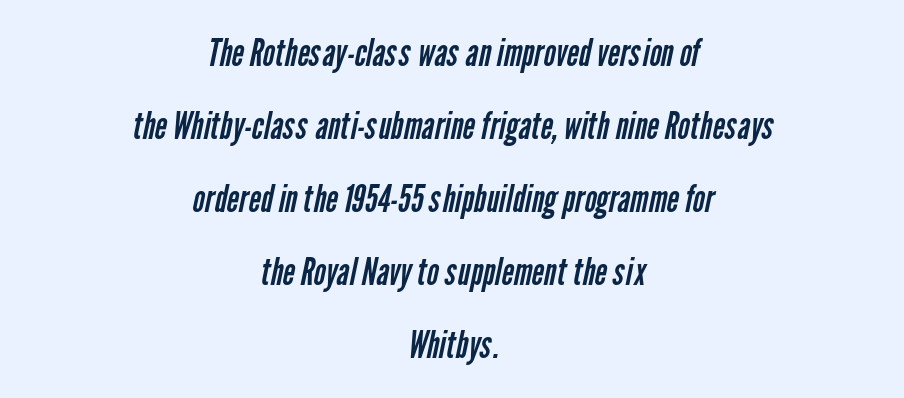
Note the varied advance widths — an 'i' is clearly narrower than an 'm'. Vertical stems look standard width or narrower in stroke. Line spacing here is loose. Descender tails drop into unmarked territory.
